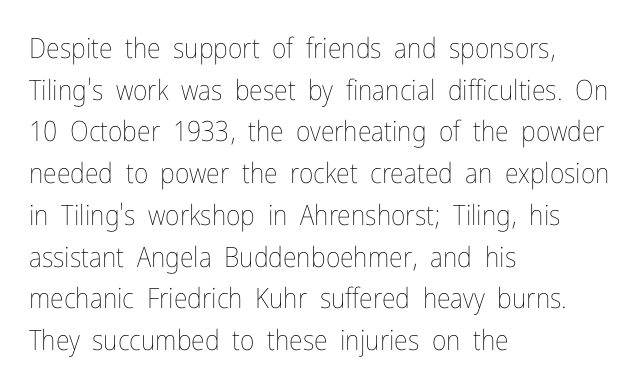
The image shows 28 px thin, condensed type, upright; set left-aligned, normal line spacing (1.49x), normal letter spacing, not underlined; low stroke contrast and a medium x-height.
